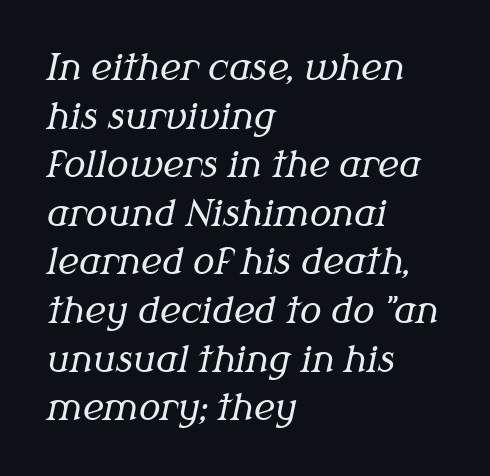
{"serif": "yes", "italic": "yes", "lean": "right", "slant_degrees": 12, "bold": "no", "weight": "regular", "width": "normal", "stroke_contrast": "medium", "x_height": "medium", "monospaced": "no", "underline": "no", "align": "left", "line_spacing": "normal", "line_spacing_ratio": 1.35, "letter_spacing": "normal", "letter_spacing_em": 0.0, "glyph_px": 36}
